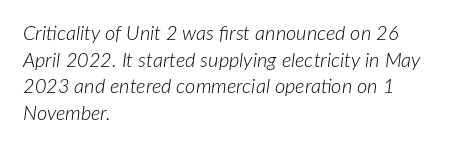
The image shows 20 px text type, italic (leaning right); set left-aligned, normal line spacing (1.33x), normal letter spacing, not underlined.
